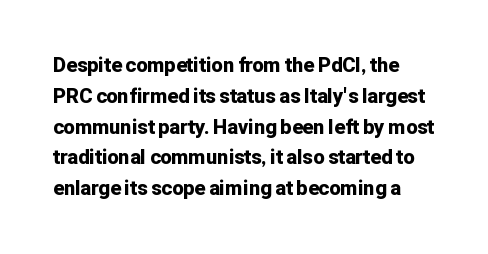
The block of text has a typical density, with ordinary space between rows. The zone under the glyphs is completely vacant. Caption: bold face, heavy strokes. Italic: no, the glyphs are upright roman.
